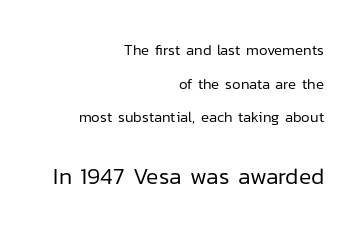
The image shows 23 px text type, upright; set right-aligned, loose line spacing (2.25x), normal letter spacing, not underlined; the second (bottom) block is 1.53x larger.
